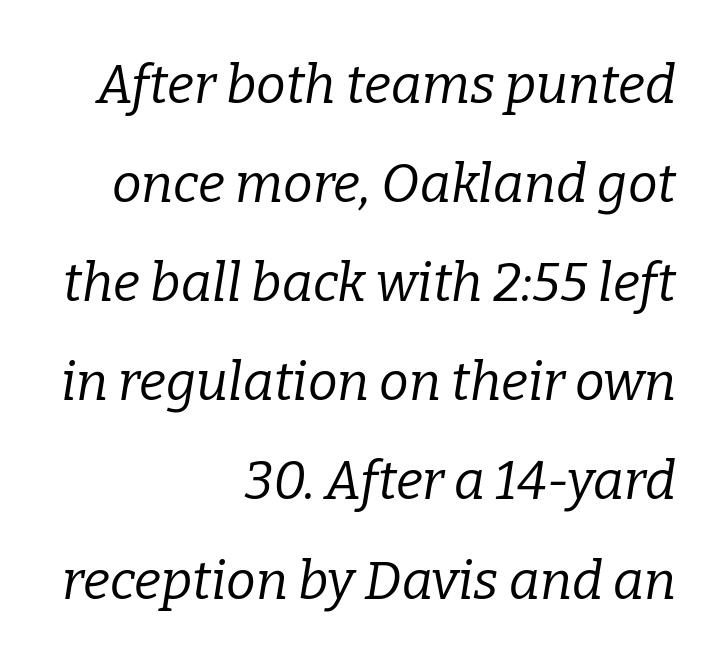
{"serif": "yes", "italic": "yes", "lean": "right", "slant_degrees": 9, "bold": "no", "weight": "regular", "width": "normal", "stroke_contrast": "low", "x_height": "medium", "monospaced": "no", "underline": "no", "align": "right", "line_spacing_ratio": 1.87, "letter_spacing": "normal", "letter_spacing_em": 0.0, "glyph_px": 53}
